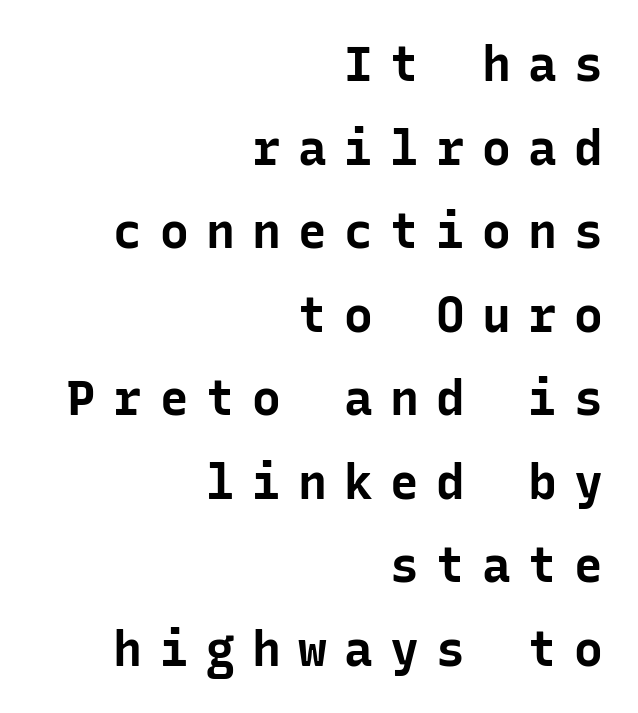
The image shows 48 px bold sans-serif type, upright, monospaced; set right-aligned, line spacing 1.74x, unusually wide letter spacing (+0.36 em), not underlined; low stroke contrast and a medium x-height.
